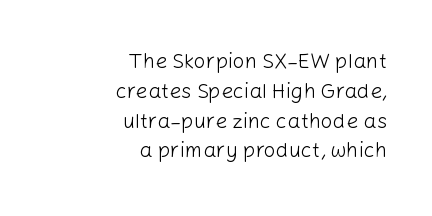
The image shows 21 px text type, upright; set right-aligned, normal line spacing (1.42x), normal letter spacing, not underlined.
